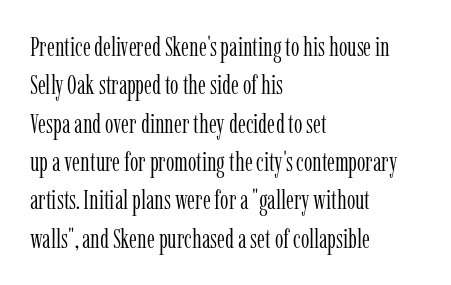
The image shows 27 px text type, upright; set left-aligned, normal line spacing (1.42x), normal letter spacing, not underlined.
